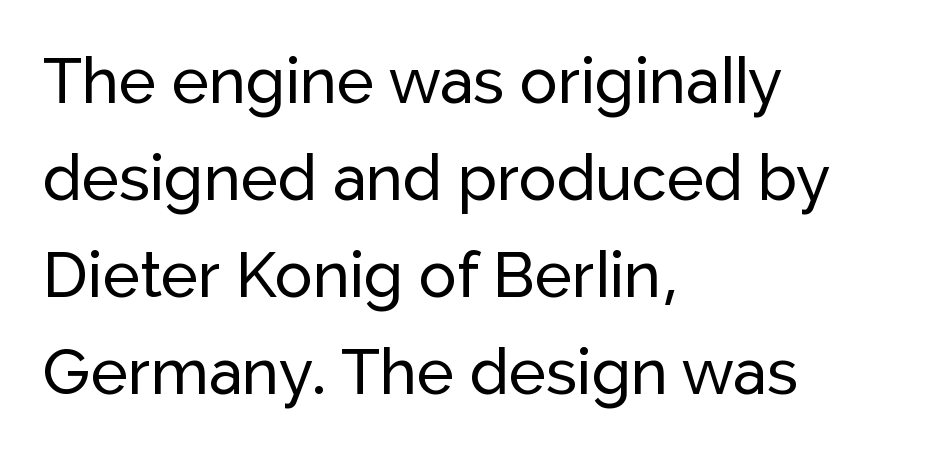
The image shows 63 px sans-serif type, upright; set left-aligned, normal line spacing (1.54x), normal letter spacing, not underlined; low stroke contrast and a medium x-height.
